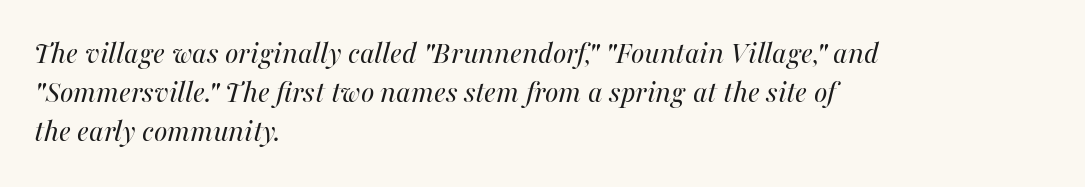
Varying glyph widths throughout — classic text-font behaviour. No extra tracking has been applied to these lines. The paragraph shown leans on its left margin. The foot of each line stays bare and open.
